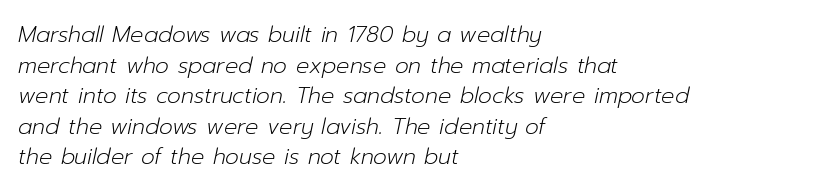
{"italic": "yes", "lean": "right", "slant_degrees": 12, "bold": "no", "underline": "no", "align": "left", "line_spacing": "normal", "line_spacing_ratio": 1.39, "letter_spacing": "normal", "letter_spacing_em": 0.0, "glyph_px": 22}
